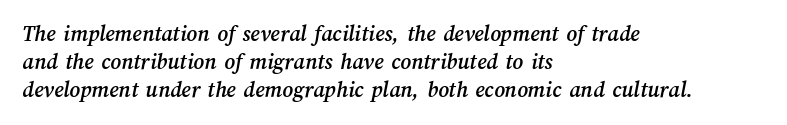
The image shows 23 px text type; set left-aligned, line spacing 1.22x, normal letter spacing, not underlined.
